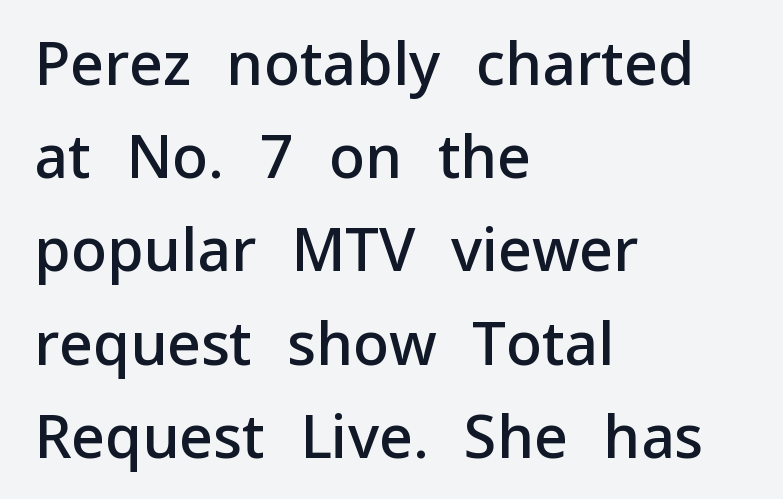
These lines are rendered in a variable-pitch font. The space directly below the letters is spotless. This is sans-serif lettering, the kind often seen on screens and signage. The rows are spaced the way most documents space them.
